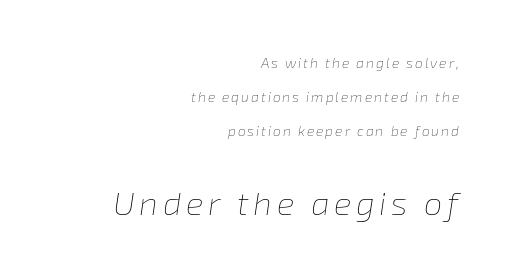
The image shows 33 px thin type, italic (leaning right); set right-aligned, loose line spacing (2.43x), not underlined; the second (bottom) block is 2.36x larger; low stroke contrast and a medium x-height.
